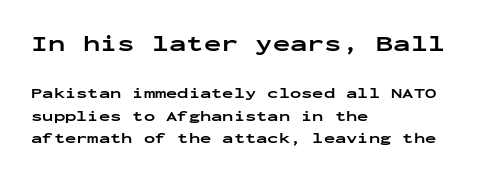
{"italic": "no", "bold": "yes", "underline": "no", "align": "left", "line_spacing": "normal", "line_spacing_ratio": 1.53, "letter_spacing": "normal", "letter_spacing_em": 0.0, "larger_block": "first", "size_ratio": 1.53, "glyph_px": 23}
